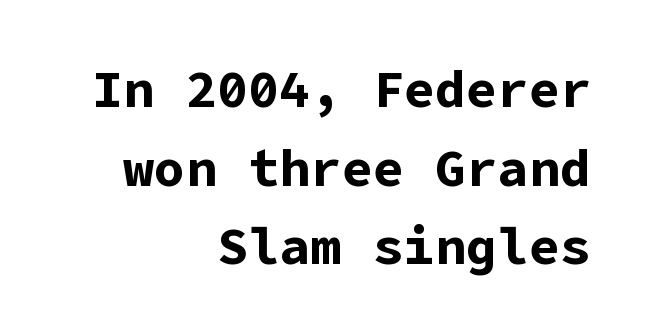
Q: Is the text bold? A: Yes.
Q: Is the text italic (slanted)? A: No, it is upright.
Q: Is the typeface a serif or a sans-serif typeface? A: Sans-serif.
Q: Is the text underlined? A: No.
Q: How is the paragraph aligned? A: Right-aligned.
Q: Is the spacing between letters normal or unusually wide? A: Normal.
Q: Is the spacing between lines tight, normal or loose? A: Normal.
Q: Width (condensed, normal, or wide)? A: Normal.
Q: Stroke contrast? A: Low.
Q: x-height? A: Medium.
